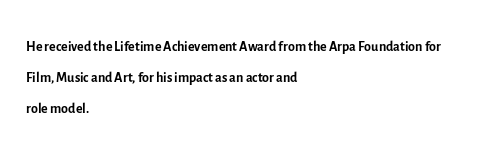
The face looks like a standard text weight, possibly lighter. The type is set solid horizontally, with unmodified tracking. The lettering stays uniformly vertical, giving the passage a roman look. Leading: standard. Casual observation: everything's shoved over to the left.
